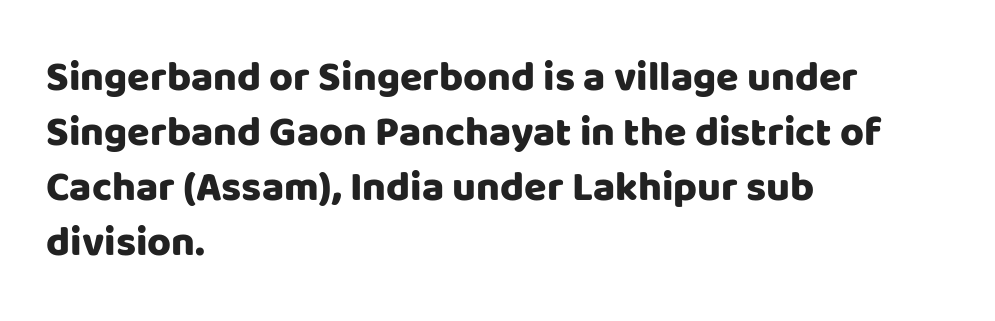
{"serif": "no", "italic": "no", "width": "normal", "stroke_contrast": "low", "x_height": "large", "monospaced": "no", "underline": "no", "align": "left", "line_spacing": "normal", "line_spacing_ratio": 1.34, "letter_spacing": "normal", "letter_spacing_em": 0.0, "glyph_px": 41}
